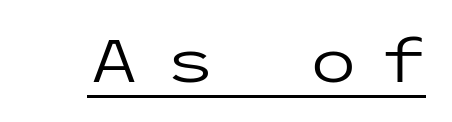
The image shows 60 px regular-weight, wide sans-serif type, upright; set unusually wide letter spacing (+0.4 em), underlined; low stroke contrast and a medium x-height.
